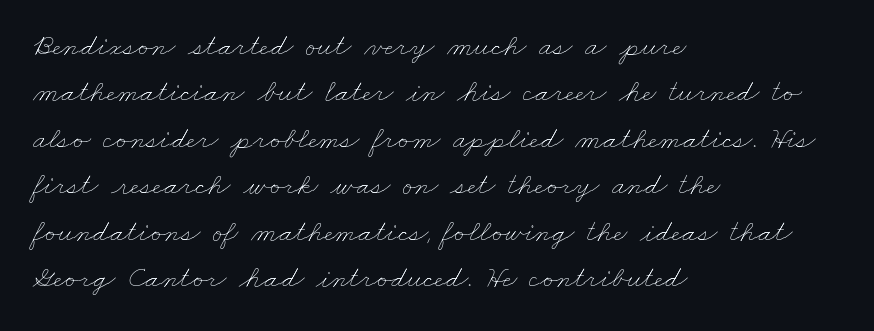
Each word holds together tightly as a unit, with standard inter-letter gaps. Think of a printed novel: that variable character pitch is what you see here. The words here are not underlined. Compared with a typical body face, this is equally light or lighter still. Reading down the block, your eye returns to a fixed left position each line.
